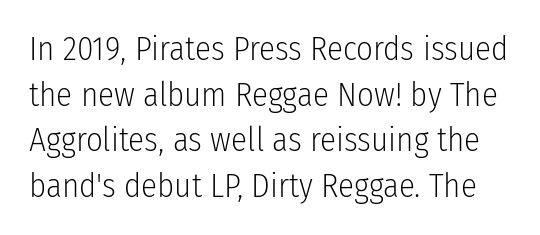
{"serif": "no", "italic": "no", "bold": "no", "weight": "light", "width": "condensed", "stroke_contrast": "low", "x_height": "medium", "monospaced": "no", "underline": "no", "line_spacing": "normal", "line_spacing_ratio": 1.38, "letter_spacing": "normal", "letter_spacing_em": 0.0, "glyph_px": 33}
